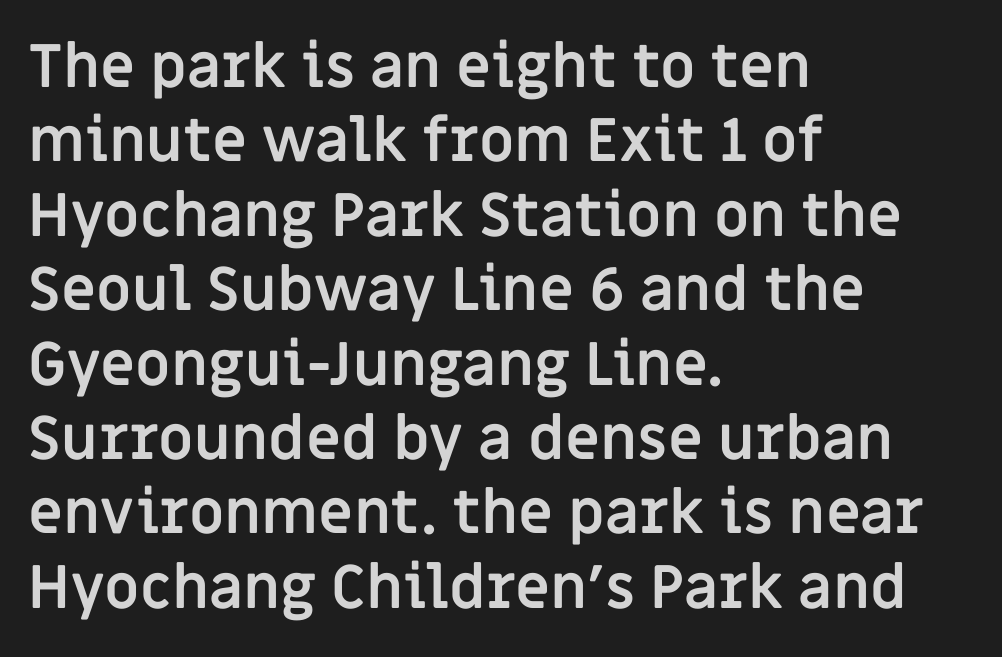
The letters advance in unequal steps, a hallmark of proportional type. Glyph-to-glyph distance matches everyday printed text. Letterform terminals end flat and unadorned throughout the passage. Any mark beneath the type? The region is blank.
